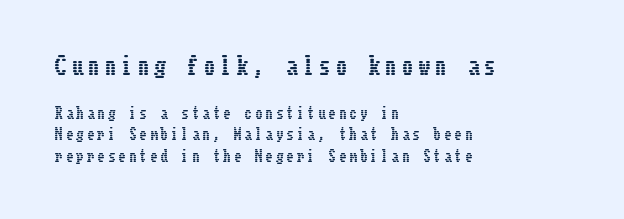
{"italic": "no", "underline": "no", "align": "left", "line_spacing": "normal", "line_spacing_ratio": 1.52, "letter_spacing": "wide", "letter_spacing_em": 0.25, "larger_block": "first", "size_ratio": 1.57, "glyph_px": 22}
